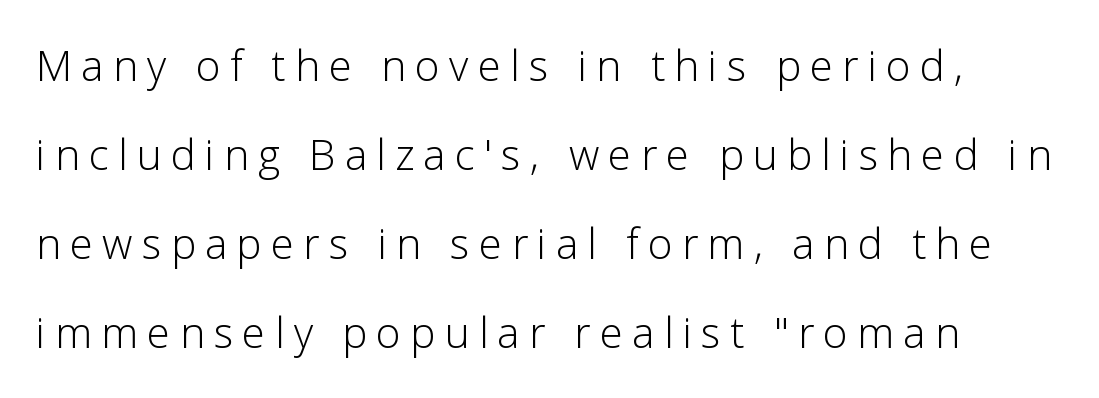
The image shows 42 px light sans-serif type, upright; set left-aligned, loose line spacing (2.12x), unusually wide letter spacing (+0.22 em), not underlined; low stroke contrast and a medium x-height.
